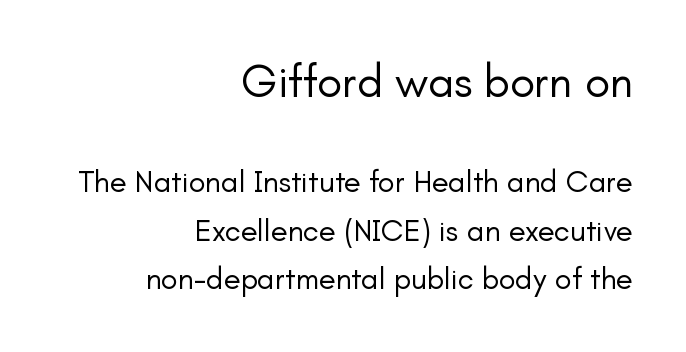
The image shows 46 px regular-weight sans-serif type, upright; set right-aligned, normal line spacing (1.57x), normal letter spacing, not underlined; the first (top) block is 1.48x larger; low stroke contrast and a small x-height.
